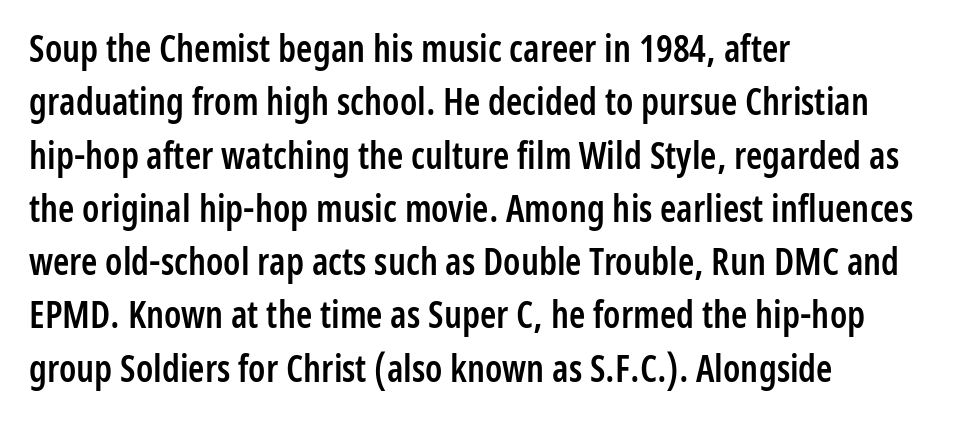
Is this a fixed-width face? No — the glyphs have proportional, varying widths. The face used here is rendered with its standard letterfit. Ascenders rise straight up at ninety degrees. Set as a demibold, roughly 600 on the weight scale.
